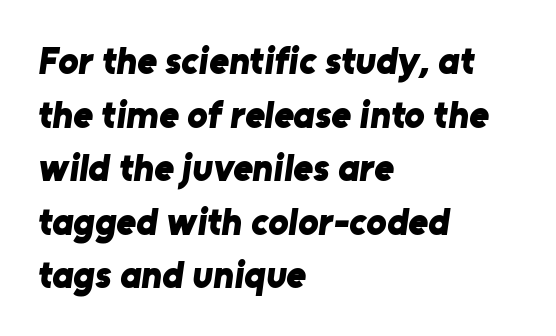
Q: Is the text bold? A: Yes.
Q: Is the typeface a serif or a sans-serif typeface? A: Sans-serif.
Q: Is the text underlined? A: No.
Q: How is the paragraph aligned? A: Left-aligned.
Q: Is the spacing between letters normal or unusually wide? A: Normal.
Q: Is the spacing between lines tight, normal or loose? A: Normal.
Q: Width (condensed, normal, or wide)? A: Normal.
Q: Stroke contrast? A: Low.
Q: x-height? A: Medium.
Q: Monospaced? A: No.
